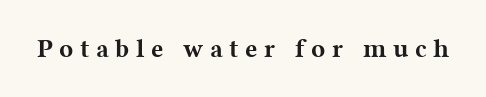
Q: Is the text bold? A: Yes.
Q: Is the text italic (slanted)? A: No, it is upright.
Q: Is the text underlined? A: No.
Q: Is the spacing between letters normal or unusually wide? A: Unusually wide.
